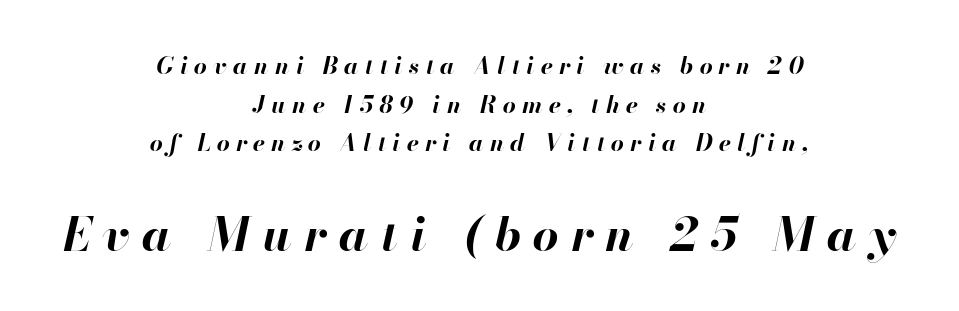
The type is letterspaced generously, with wide tracking. The later block is typeset at a bigger size than the earlier block. The rendering uses a moderate line-height, typical for paragraphs. Visually the block forms a symmetrical silhouette, jagged on both flanks.
